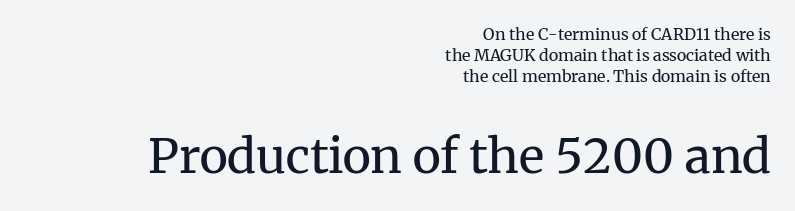
The image shows 48 px regular-weight serif type, upright; set right-aligned, normal line spacing (1.3x), normal letter spacing, not underlined; the second (bottom) block is 3.0x larger; medium stroke contrast and a medium x-height.
